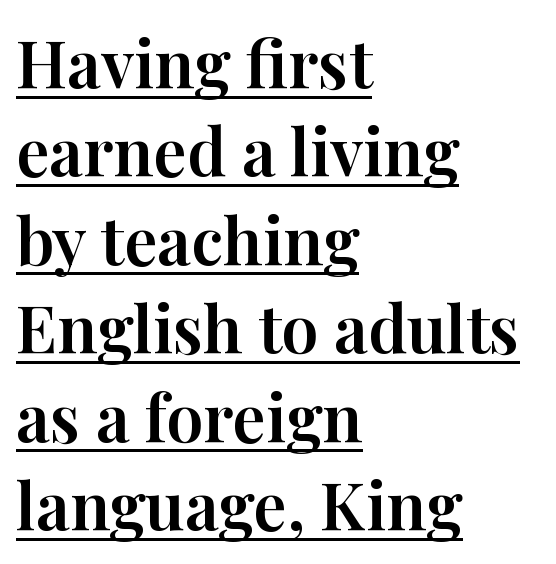
The image shows 66 px serif type, upright; set left-aligned, normal line spacing (1.34x), normal letter spacing, underlined; high stroke contrast and a medium x-height.
